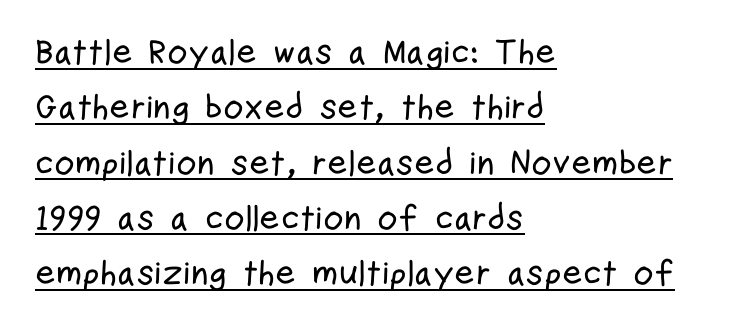
Varying glyph widths throughout — classic text-font behaviour. Evenly set lines give the paragraph a standard silhouette. The letters sit at their default tracking, neither squeezed nor spread. Nothing sits at the stroke ends, so this counts as sans-serif. Emphasis is given by a line drawn under the lettering.
